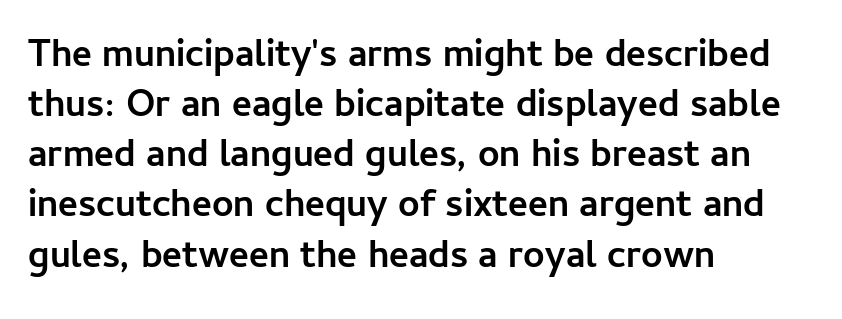
The image shows 38 px semibold sans-serif type, upright; set left-aligned, normal line spacing (1.32x), normal letter spacing, not underlined; low stroke contrast and a medium x-height.
